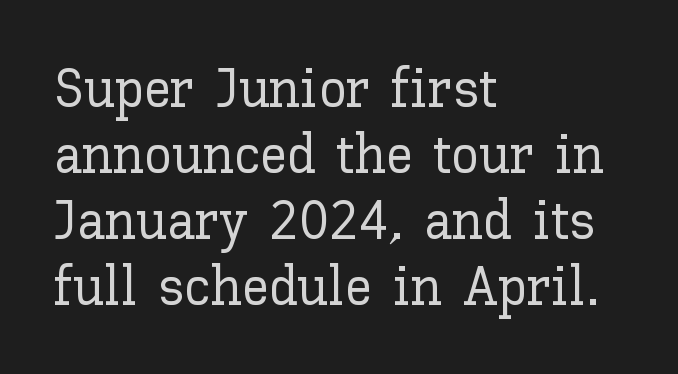
The image shows 55 px text type, upright; set left-aligned, line spacing 1.2x, normal letter spacing, not underlined; low stroke contrast and a medium x-height.
